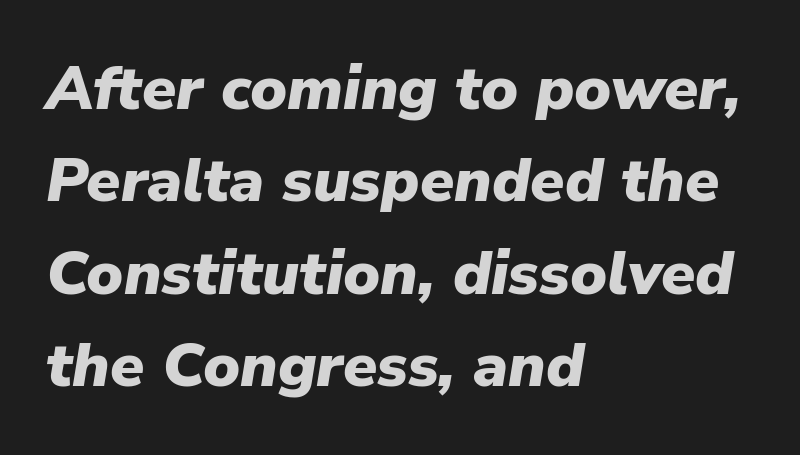
{"italic": "yes", "lean": "right", "slant_degrees": 9, "bold": "yes", "weight": "heavy", "width": "normal", "stroke_contrast": "low", "x_height": "medium", "monospaced": "no", "underline": "no", "align": "left", "line_spacing": "normal", "line_spacing_ratio": 1.49, "letter_spacing": "normal", "letter_spacing_em": 0.0, "glyph_px": 62}
